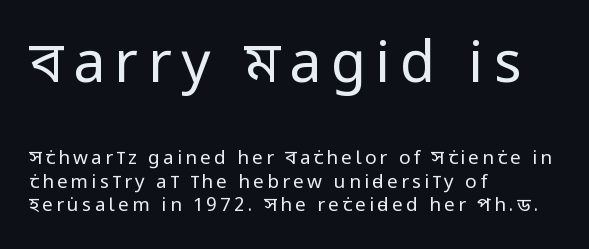
{"serif": "no", "italic": "no", "bold": "no", "weight": "regular", "width": "condensed", "stroke_contrast": "low", "x_height": "large", "monospaced": "no", "underline": "no", "align": "left", "line_spacing": "normal", "line_spacing_ratio": 1.25, "larger_block": "first", "size_ratio": 3.0, "glyph_px": 57}
